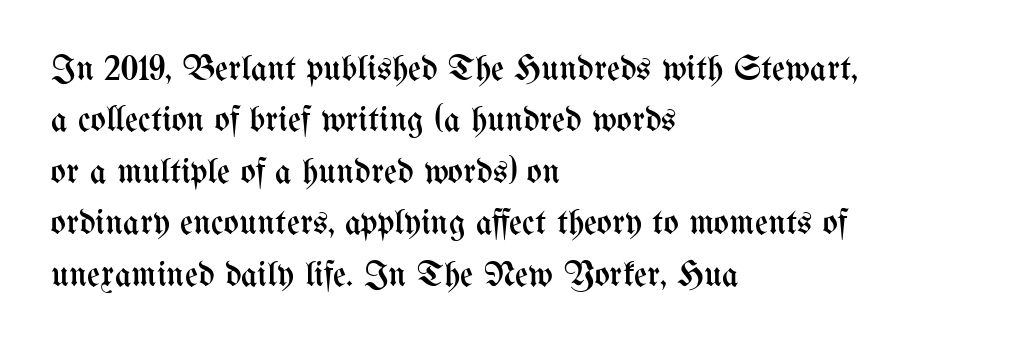
The image shows 36 px regular-weight, condensed type, upright; set left-aligned, normal line spacing (1.43x), normal letter spacing, not underlined; medium stroke contrast and a medium x-height.
